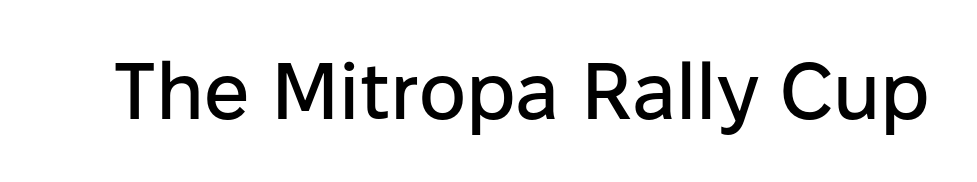
Q: Is the text italic (slanted)? A: No, it is upright.
Q: Is the typeface a serif or a sans-serif typeface? A: Sans-serif.
Q: Is the text underlined? A: No.
Q: Is the spacing between letters normal or unusually wide? A: Normal.
Q: Width (condensed, normal, or wide)? A: Normal.
Q: Stroke contrast? A: Low.
Q: x-height? A: Medium.
Q: Monospaced? A: No.
